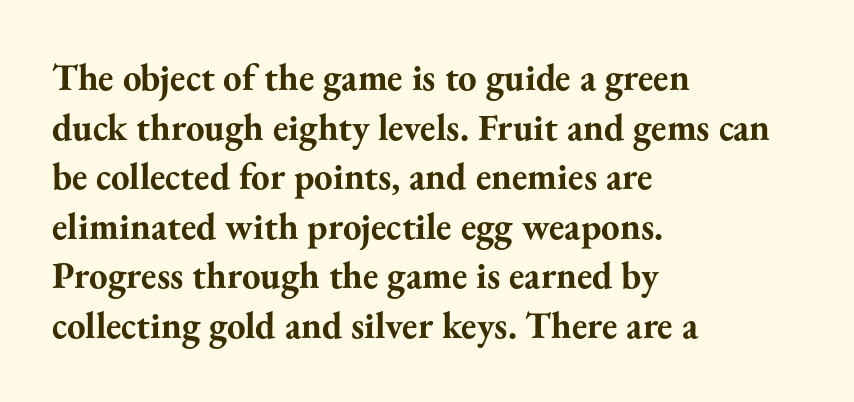
{"serif": "yes", "italic": "no", "bold": "yes", "weight": "bold", "width": "normal", "stroke_contrast": "medium", "x_height": "small", "monospaced": "no", "underline": "no", "align": "left", "line_spacing": "normal", "line_spacing_ratio": 1.34, "letter_spacing": "normal", "letter_spacing_em": 0.0, "glyph_px": 37}
